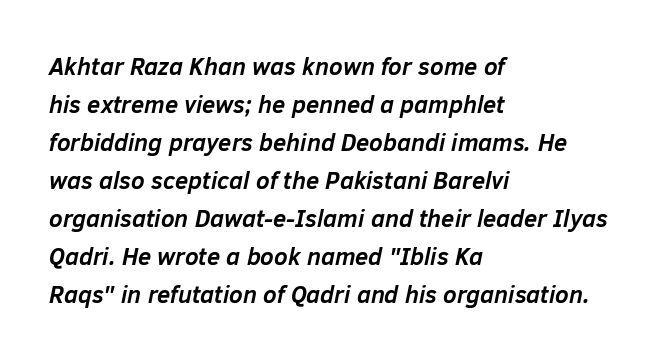
The typography opts for an oblique posture over an upright one. Nobody touched the tracking dial on this one. I'd describe the lettering as bold — thick and assertive. How would I describe the line gaps? Plain and ordinary. Anything drawn beneath the words? Only blank space.
